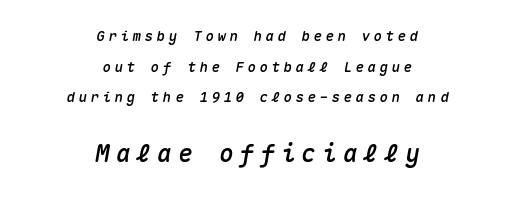
{"italic": "yes", "lean": "right", "slant_degrees": 10, "underline": "no", "align": "center", "line_spacing": "loose", "line_spacing_ratio": 2.19, "letter_spacing": "wide", "letter_spacing_em": 0.26, "larger_block": "second", "size_ratio": 1.71, "glyph_px": 24}
